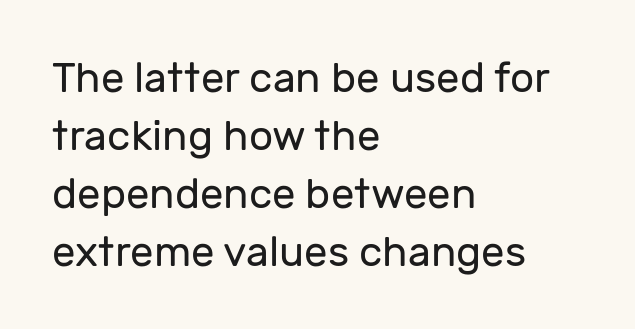
Horizontal alignment here is leftward, the default for most running prose. Each new line begins a customary step beneath the previous one. Notice how the stems are strictly vertical — no italics here. Note the varied advance widths — an 'i' is clearly narrower than an 'm'. This sample uses a sans-serif face.
